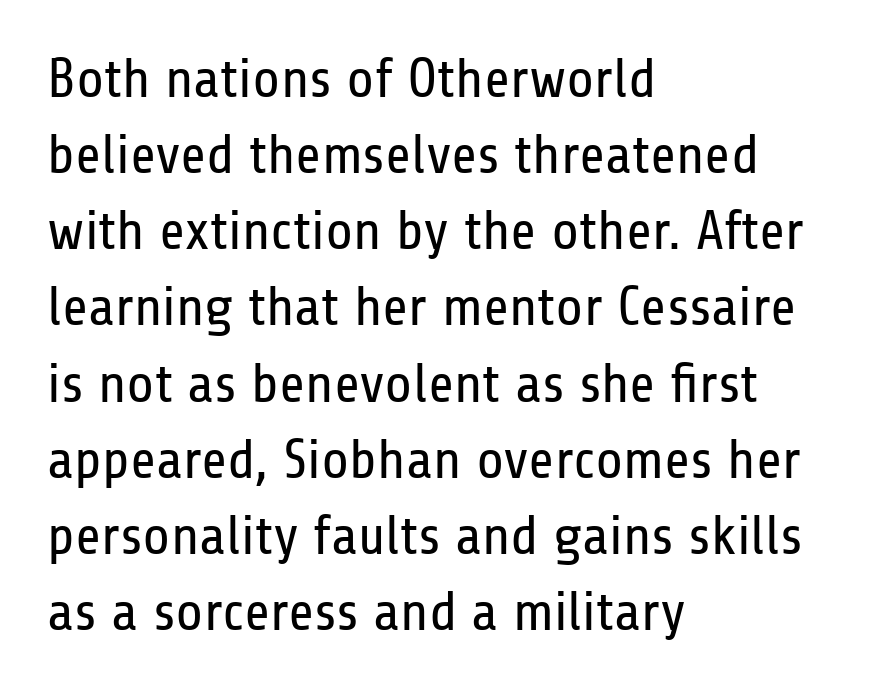
The setting favours the left margin, as ordinary paragraphs usually do. Serif or sans? Sans — the stroke terminals are bare. The cut favours lightness, reaching ordinary text weight at its darkest. Rule under the text: the space is simply empty.
